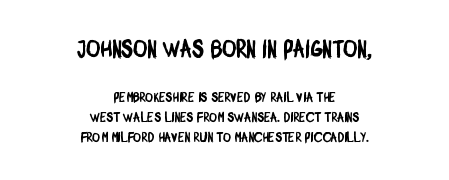
Q: Is the text underlined? A: No.
Q: How is the paragraph aligned? A: Centered.
Q: Is the spacing between letters normal or unusually wide? A: Normal.
Q: Is the spacing between lines tight, normal or loose? A: Normal.
Q: Which block of text is set in a larger size, the first (top) or the second (bottom)? A: The first (top) one.
